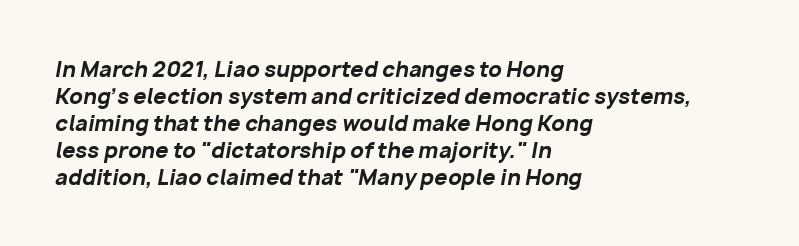
{"italic": "yes", "lean": "right", "slant_degrees": 10, "bold": "yes", "underline": "no", "align": "left", "line_spacing": "normal", "line_spacing_ratio": 1.28, "letter_spacing": "normal", "letter_spacing_em": 0.0, "glyph_px": 21}
